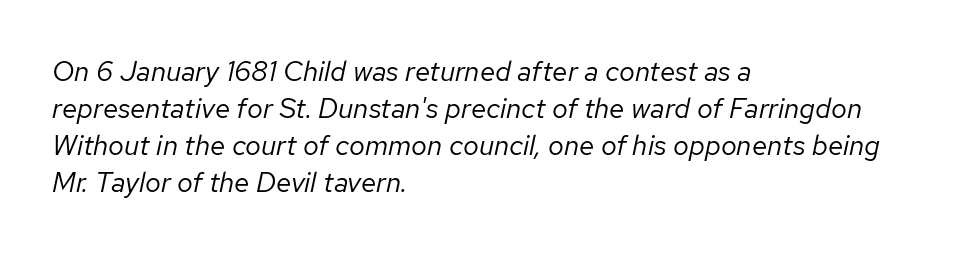
Stem width sits at or under what a default text font uses. In terms of letterspacing, this is plain default setting. Has an underline been added? It has not. The compositor pushed each line to the left boundary. Yep, that's italic — everything's leaning. Each letter keeps its own natural width here, so spacing adapts to shape.
